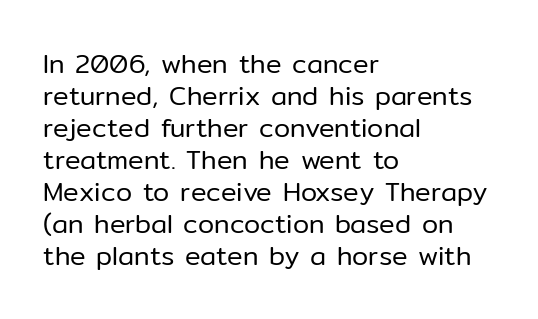
The image shows 26 px text type, upright; set left-aligned, line spacing 1.23x, normal letter spacing, not underlined.
